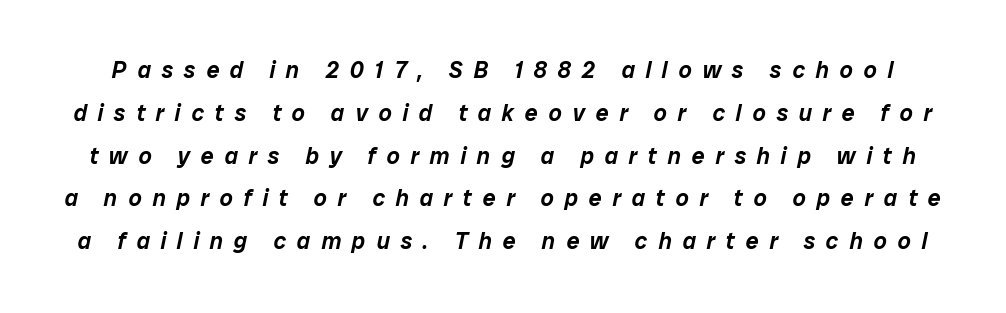
Q: Is the text italic (slanted)? A: Yes, it leans right by about 12 degrees.
Q: Is the text underlined? A: No.
Q: Is the spacing between letters normal or unusually wide? A: Unusually wide.
